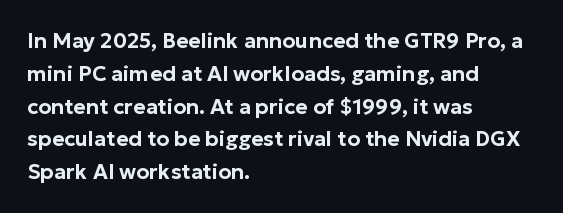
{"italic": "no", "underline": "no", "align": "left", "line_spacing": "normal", "line_spacing_ratio": 1.56, "letter_spacing": "normal", "letter_spacing_em": 0.0, "glyph_px": 21}
